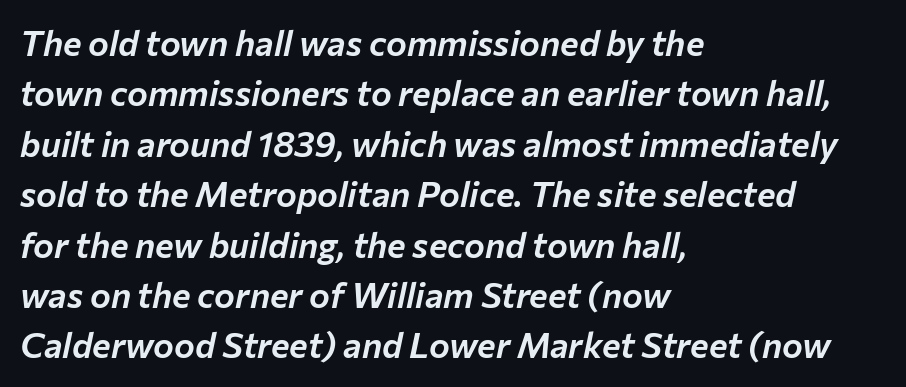
Q: Is the text italic (slanted)? A: Yes, it leans right by about 12 degrees.
Q: Is the text underlined? A: No.
Q: How is the paragraph aligned? A: Left-aligned.
Q: Is the spacing between letters normal or unusually wide? A: Normal.
Q: Is the spacing between lines tight, normal or loose? A: Normal.
Q: Width (condensed, normal, or wide)? A: Normal.
Q: Stroke contrast? A: Low.
Q: x-height? A: Medium.
Q: Monospaced? A: No.
